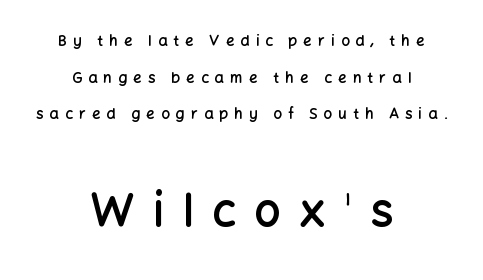
Reading down the block, each line starts at a different indent, mirrored at its end. Firm but not heavy-handed strokes: this text is semibold. This sample has the flowing, uneven cadence of proportional lettering. The font's upright variant was chosen for this text. Here the glyphs are tracked loosely, breaking word shapes into spaced letters. The designer went with a sans here, leaving each stem footless.
